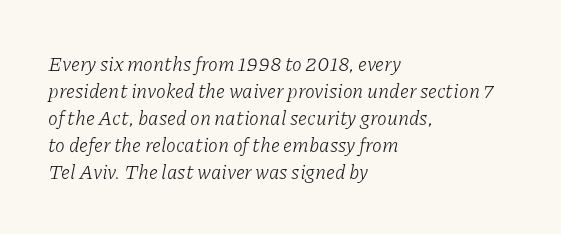
Rendered with sloped, italic letterforms. Regarding leading, the lines here are spaced in the standard way. The weight tops out at a normal text grade. In terms of letterspacing, this is plain default setting. The specimen omits any rule beneath the text block's lines.
